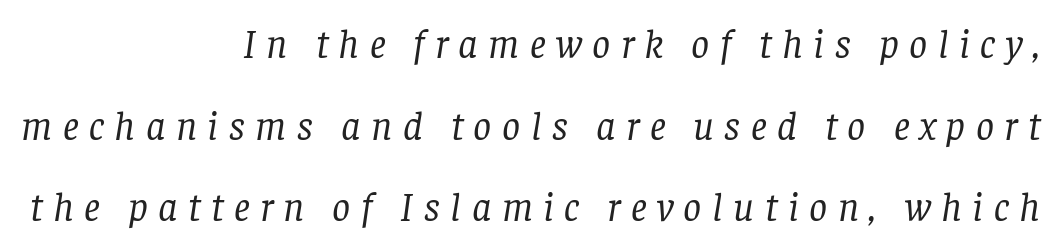
{"serif": "yes", "italic": "yes", "lean": "right", "slant_degrees": 8, "bold": "no", "weight": "regular", "width": "normal", "stroke_contrast": "low", "x_height": "large", "monospaced": "no", "underline": "no", "align": "right", "line_spacing": "loose", "line_spacing_ratio": 2.04, "letter_spacing": "wide", "letter_spacing_em": 0.26, "glyph_px": 40}
